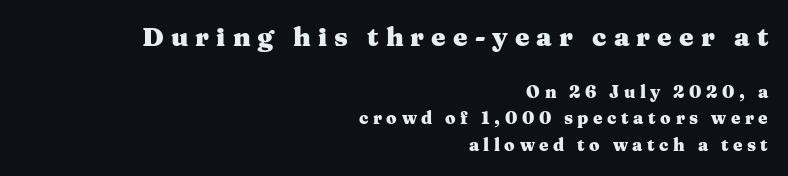
Q: Is the text bold? A: Yes.
Q: Is the text italic (slanted)? A: No, it is upright.
Q: Is the text underlined? A: No.
Q: How is the paragraph aligned? A: Right-aligned.
Q: Is the spacing between letters normal or unusually wide? A: Unusually wide.
Q: Is the spacing between lines tight, normal or loose? A: Normal.
Q: Which block of text is set in a larger size, the first (top) or the second (bottom)? A: The first (top) one.
